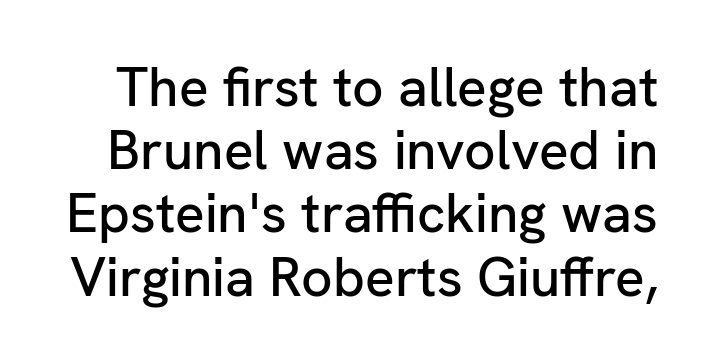
{"serif": "no", "italic": "no", "width": "normal", "stroke_contrast": "low", "x_height": "medium", "monospaced": "no", "underline": "no", "line_spacing": "tight", "line_spacing_ratio": 1.15, "letter_spacing": "normal", "letter_spacing_em": 0.0, "glyph_px": 55}
